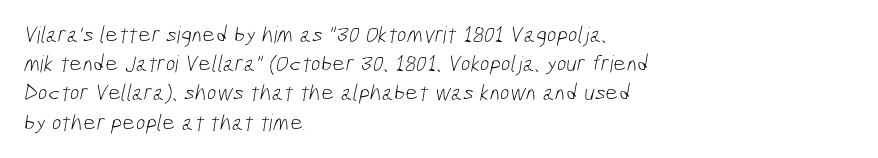
These lines keep a tight, regular rhythm from letter to letter. The weight tops out at a normal text grade. The passage is arranged the way most books set body copy — flush left. A typesetter would call this leading conventional body-copy spacing. The baseline area is clear.
